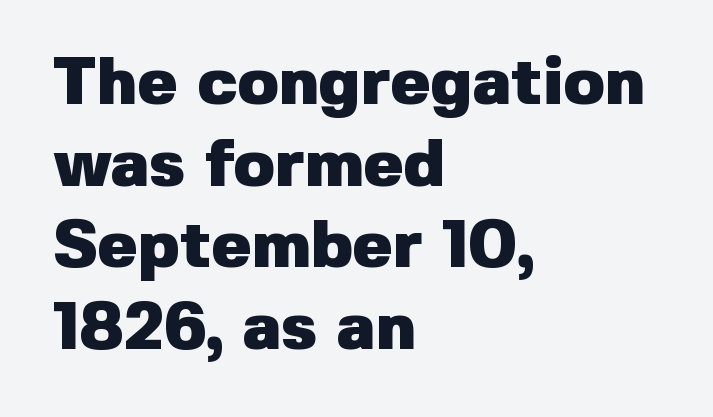
Typesetter's note: full bold, strokes at maximum text heaviness. Is the letter spacing exaggerated? No — it looks like the ordinary default. Anything drawn beneath the words? Only blank space. Designer's note — italics off, roman on. A sans-serif font was chosen for this passage. The rendering uses natural spacing where letterforms have individual widths.
